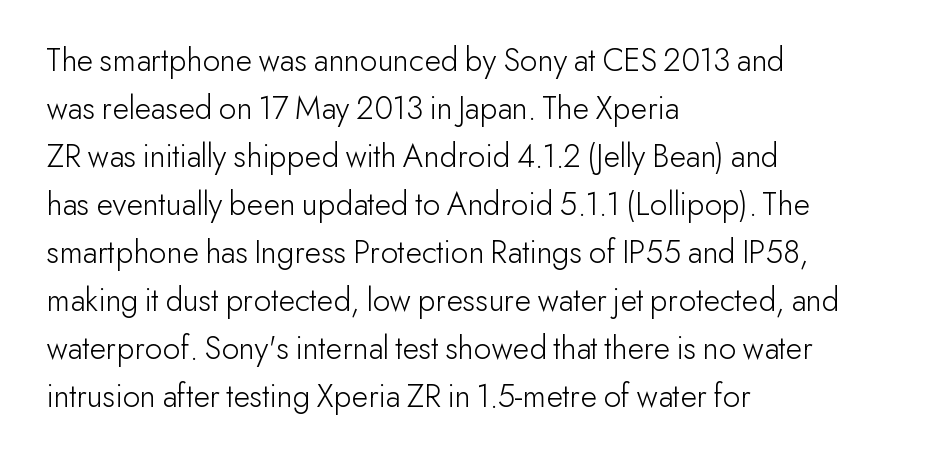
The image shows 34 px light sans-serif type, upright; set left-aligned, normal line spacing (1.41x), normal letter spacing, not underlined; low stroke contrast and a small x-height.
